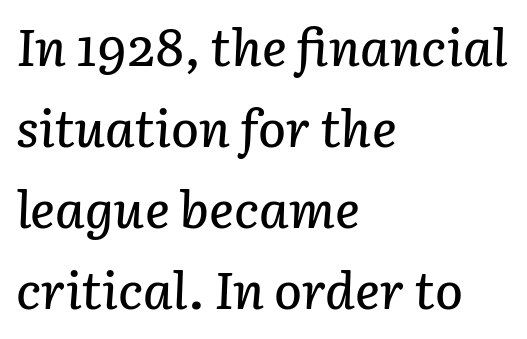
The image shows 52 px text type, italic (leaning right); set left-aligned, normal line spacing (1.56x), normal letter spacing, not underlined; low stroke contrast and a medium x-height.
